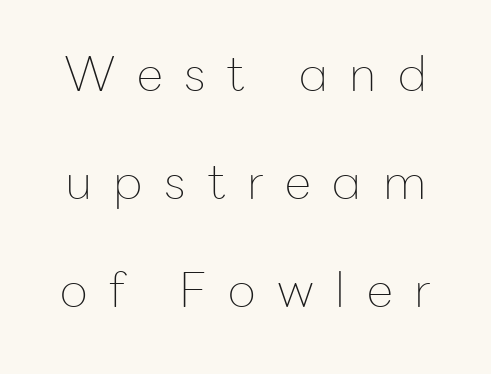
Q: Is the text bold? A: No.
Q: Is the text italic (slanted)? A: No, it is upright.
Q: Is the typeface a serif or a sans-serif typeface? A: Sans-serif.
Q: Is the text underlined? A: No.
Q: Is the spacing between letters normal or unusually wide? A: Unusually wide.
Q: Is the spacing between lines tight, normal or loose? A: Loose.
Q: Width (condensed, normal, or wide)? A: Normal.
Q: Stroke contrast? A: Low.
Q: x-height? A: Medium.
Q: Monospaced? A: No.
